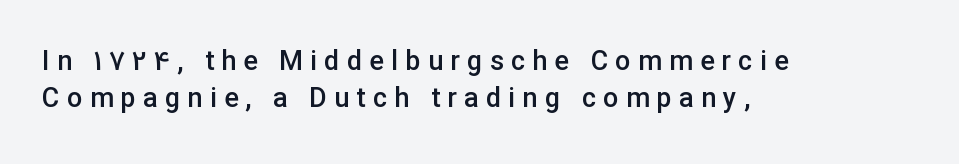
{"italic": "no", "bold": "semi", "underline": "no", "align": "left", "line_spacing": "normal", "line_spacing_ratio": 1.36, "letter_spacing": "wide", "letter_spacing_em": 0.27, "glyph_px": 27}
